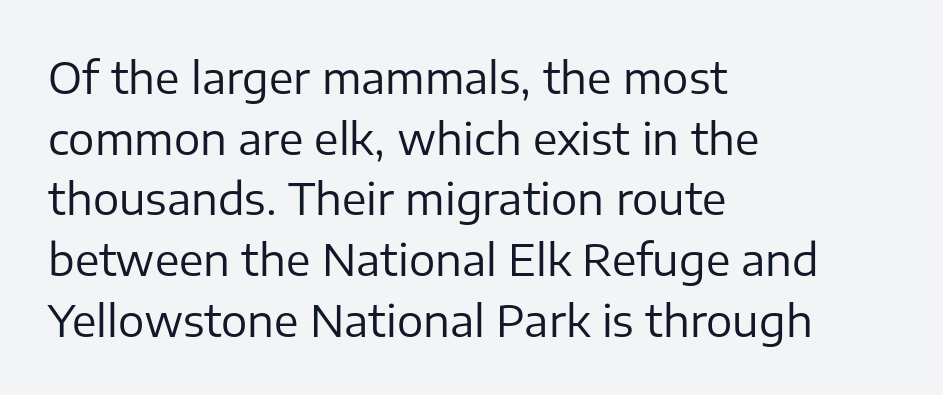
Q: Is the text bold? A: No.
Q: Is the text italic (slanted)? A: No, it is upright.
Q: Is the typeface a serif or a sans-serif typeface? A: Sans-serif.
Q: Is the text underlined? A: No.
Q: How is the paragraph aligned? A: Left-aligned.
Q: Is the spacing between letters normal or unusually wide? A: Normal.
Q: Is the spacing between lines tight, normal or loose? A: Normal.
Q: Width (condensed, normal, or wide)? A: Normal.
Q: Stroke contrast? A: Low.
Q: x-height? A: Medium.
Q: Monospaced? A: No.
